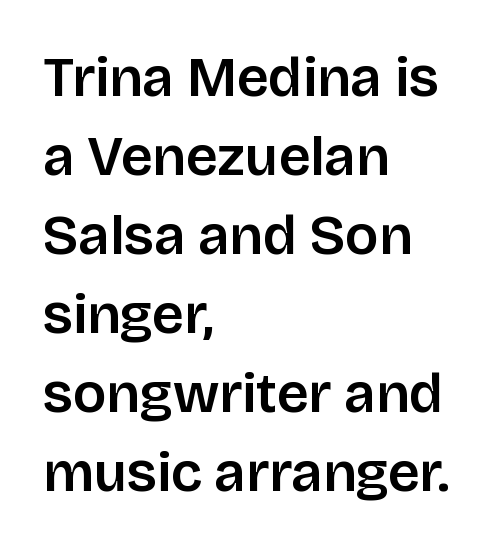
The image shows 56 px sans-serif type, upright; set left-aligned, normal line spacing (1.41x), normal letter spacing, not underlined; low stroke contrast and a large x-height.
